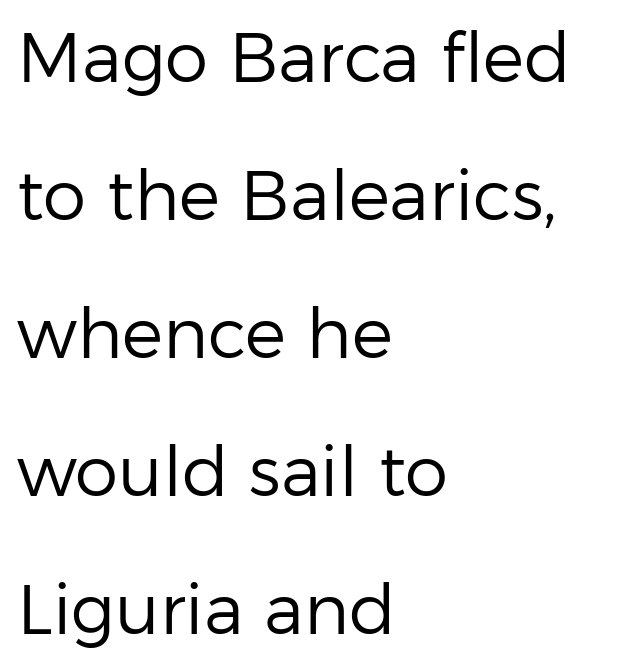
Descender tails drop into unmarked territory. Short and long lines alike share a common starting point at left. Inter-character spacing is left at the font's built-in metrics. The font family rendered here belongs to the sans-serif group. Note the varied advance widths — an 'i' is clearly narrower than an 'm'.
